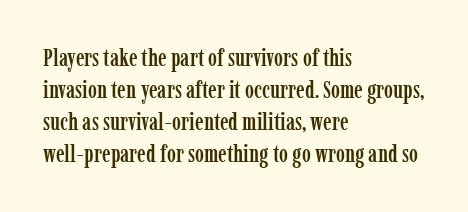
{"italic": "no", "underline": "no", "align": "left", "line_spacing": "normal", "line_spacing_ratio": 1.34, "letter_spacing": "normal", "letter_spacing_em": 0.0, "glyph_px": 24}
